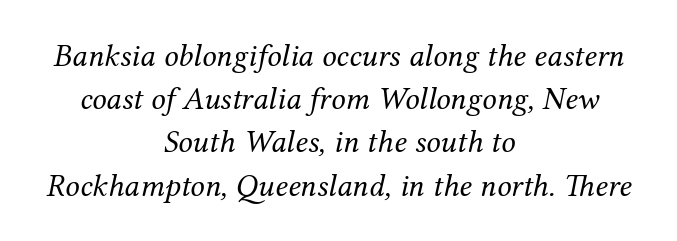
The letters advance in unequal steps, a hallmark of proportional type. The font sits on the lighter half of the weight spectrum, regular included. Anything drawn beneath the words? Only blank space. The line-height multiplier appears to be the usual default. This rendering leaves character spacing at its baseline value.
